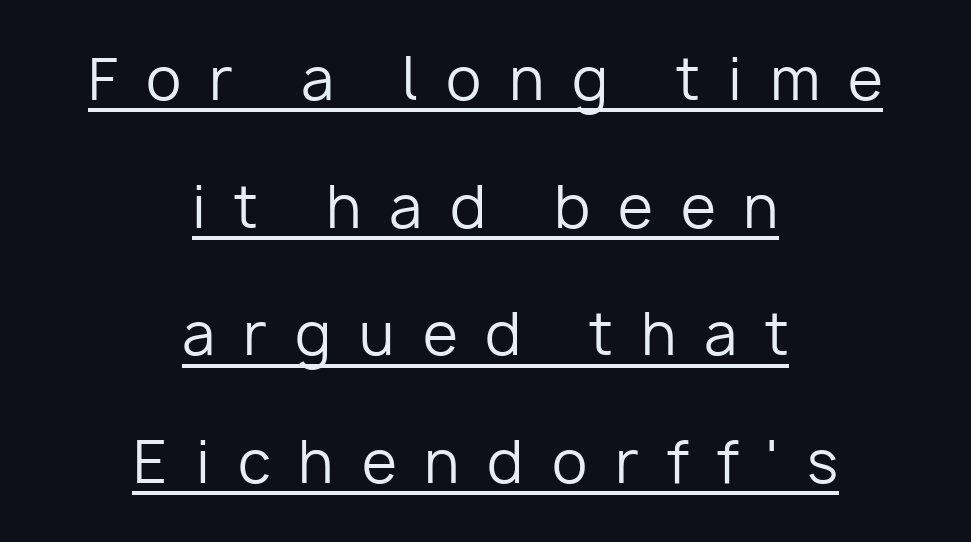
A typographer would call this underscored text. Each letter keeps its own natural width here, so spacing adapts to shape. The setting favours the middle, as headings and verse often do. To sum up the face: it is a sans, with no serifs.
